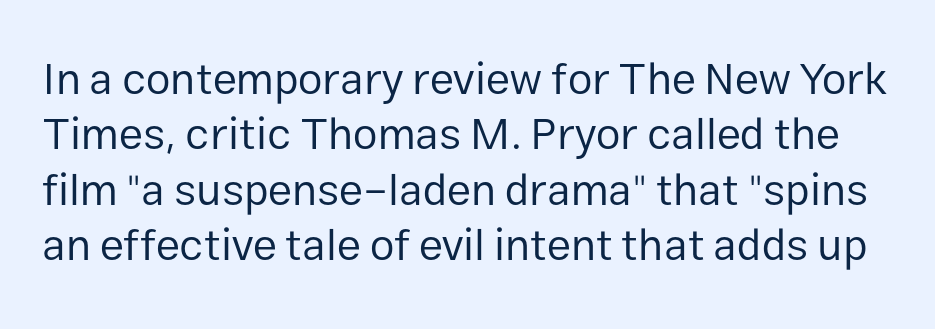
The image shows 44 px regular-weight sans-serif type, upright; set normal line spacing (1.26x), normal letter spacing, not underlined; low stroke contrast and a medium x-height.
